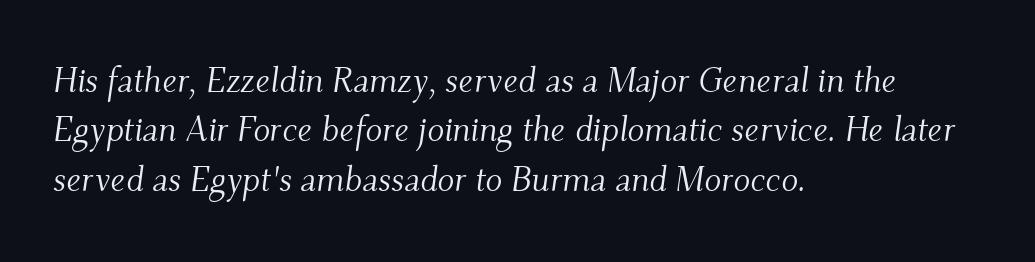
The gap between lines stays unmarked. A classic flush-left, rag-right setting is used for this passage. What's the leading like? Ordinary, nothing unusual. Tracking here is standard; glyphs follow each other at the usual distance. The rendering uses natural spacing where letterforms have individual widths.
